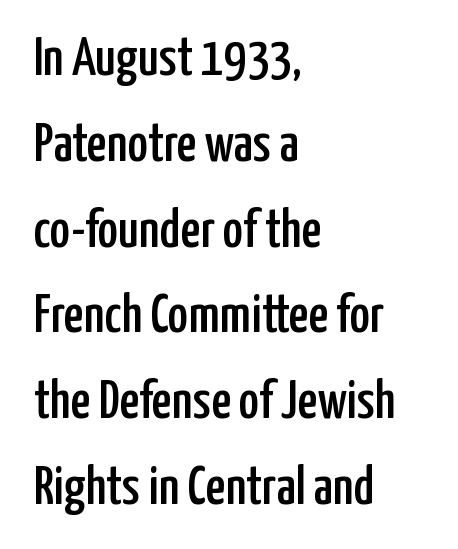
Q: Is the text italic (slanted)? A: No, it is upright.
Q: Is the typeface a serif or a sans-serif typeface? A: Sans-serif.
Q: Is the text underlined? A: No.
Q: How is the paragraph aligned? A: Left-aligned.
Q: Is the spacing between letters normal or unusually wide? A: Normal.
Q: Is the spacing between lines tight, normal or loose? A: Normal.
Q: Width (condensed, normal, or wide)? A: Condensed.
Q: Stroke contrast? A: Low.
Q: x-height? A: Medium.
Q: Monospaced? A: No.
